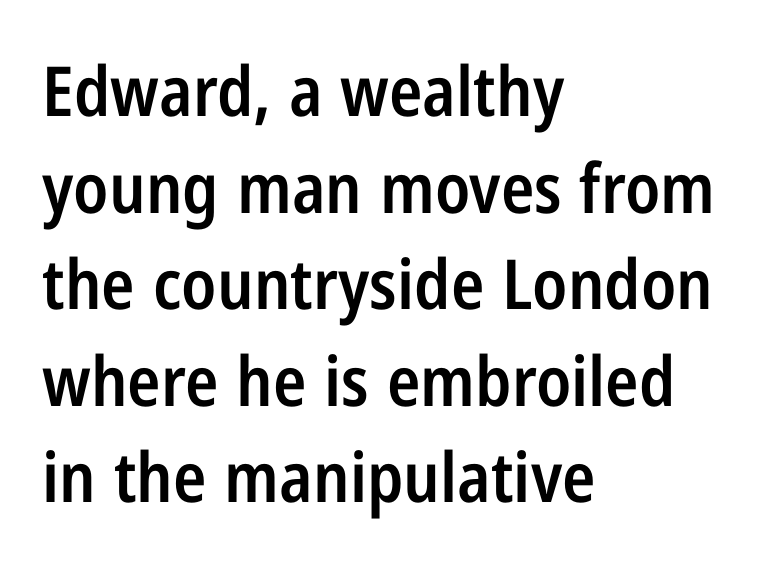
A bare baseline throughout the passage. What kind of face is this? One without serifs — a sans. A fair bit of extra ink — the face is semibold, not bold. Regarding leading, the lines here are spaced in the standard way. Is this a fixed-width face? No — the glyphs have proportional, varying widths.
